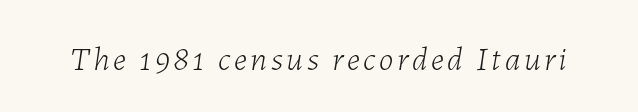
The image shows 33 px light type, italic (leaning right); set not underlined; low stroke contrast and a medium x-height.
